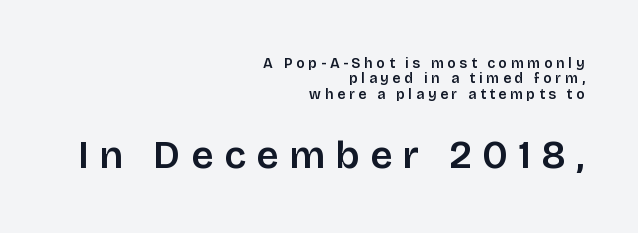
Q: Is the text italic (slanted)? A: No, it is upright.
Q: Is the typeface a serif or a sans-serif typeface? A: Sans-serif.
Q: Is the text underlined? A: No.
Q: How is the paragraph aligned? A: Right-aligned.
Q: Is the spacing between letters normal or unusually wide? A: Unusually wide.
Q: Is the spacing between lines tight, normal or loose? A: Tight.
Q: Which block of text is set in a larger size, the first (top) or the second (bottom)? A: The second (bottom) one.
Q: Width (condensed, normal, or wide)? A: Normal.
Q: Stroke contrast? A: Low.
Q: x-height? A: Large.
Q: Monospaced? A: No.
